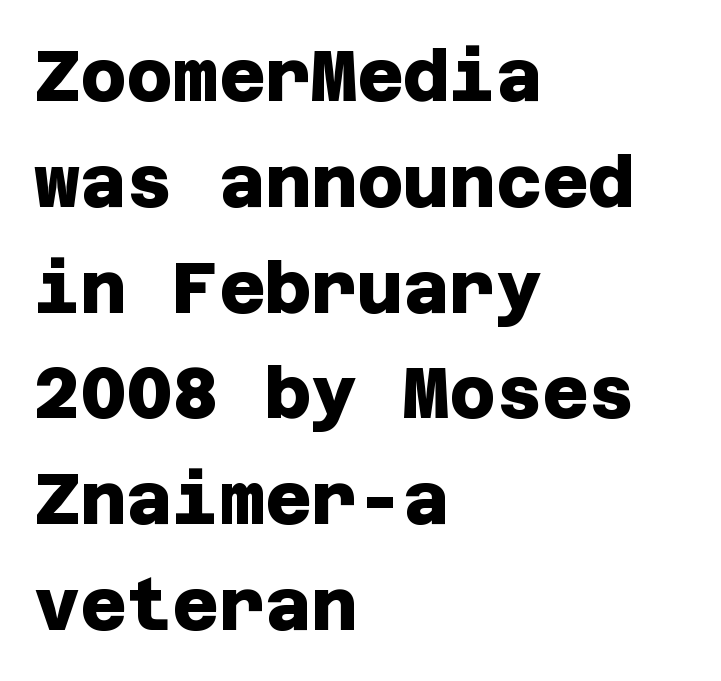
Weight check: bold — yes, fully. The string is rendered with underlining switched off. In terms of letterspacing, this is plain default setting. Regular leading.
